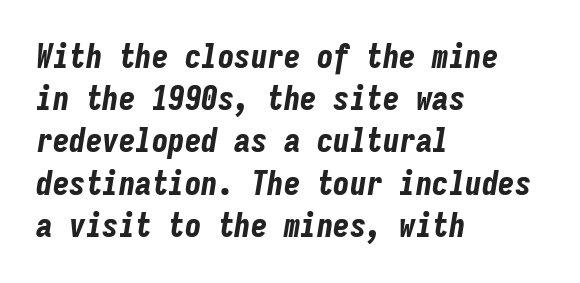
Honestly, the letter spacing is just normal — you wouldn't notice it. Italic? Definitely — the glyphs are oblique. This rendering uses left alignment, leaving the right contour irregular. Regular leading. Emphasis by weight is at full strength: bold. Is this a fixed-width face? Yes — each glyph sits in an identical cell.
